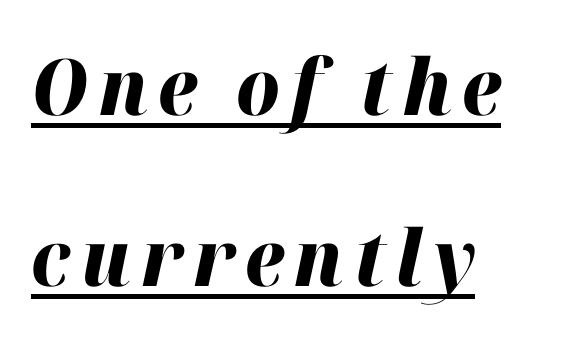
{"italic": "yes", "lean": "right", "slant_degrees": 12, "bold": "yes", "weight": "heavy", "width": "normal", "stroke_contrast": "high", "x_height": "medium", "monospaced": "no", "underline": "yes", "align": "left", "line_spacing": "loose", "line_spacing_ratio": 2.19, "glyph_px": 78}
